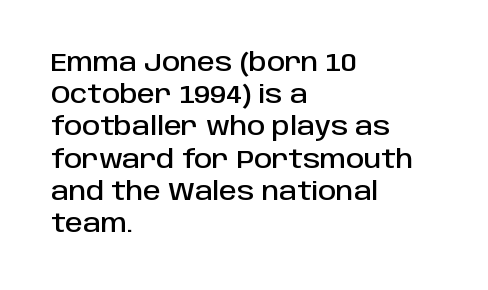
Q: Is the text italic (slanted)? A: No, it is upright.
Q: Is the text underlined? A: No.
Q: How is the paragraph aligned? A: Left-aligned.
Q: Is the spacing between letters normal or unusually wide? A: Normal.
Q: Is the spacing between lines tight, normal or loose? A: Normal.
